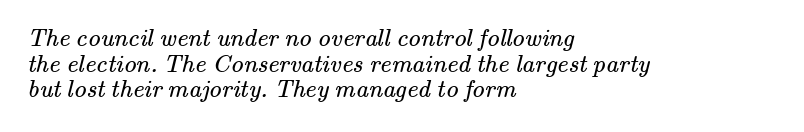
The image shows 25 px text type; set left-aligned, tight line spacing (1.03x), normal letter spacing, not underlined.
